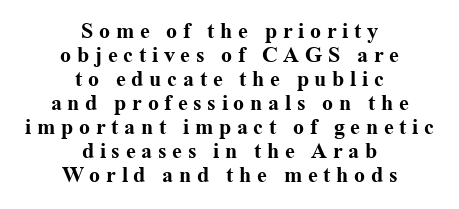
Leading: reduced. The rendering positions every line midway between the sides. Do the letters lean? They stand straight. Chunky letters — that's bold for sure.
